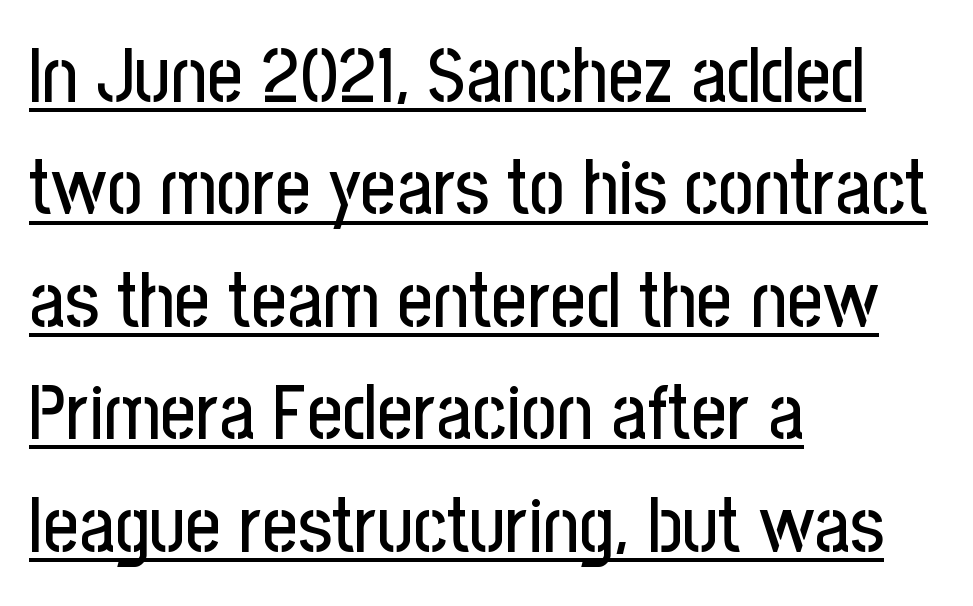
{"serif": "no", "italic": "no", "width": "condensed", "stroke_contrast": "low", "x_height": "medium", "monospaced": "no", "underline": "yes", "align": "left", "line_spacing": "normal", "line_spacing_ratio": 1.46, "letter_spacing": "normal", "letter_spacing_em": 0.0, "glyph_px": 77}
